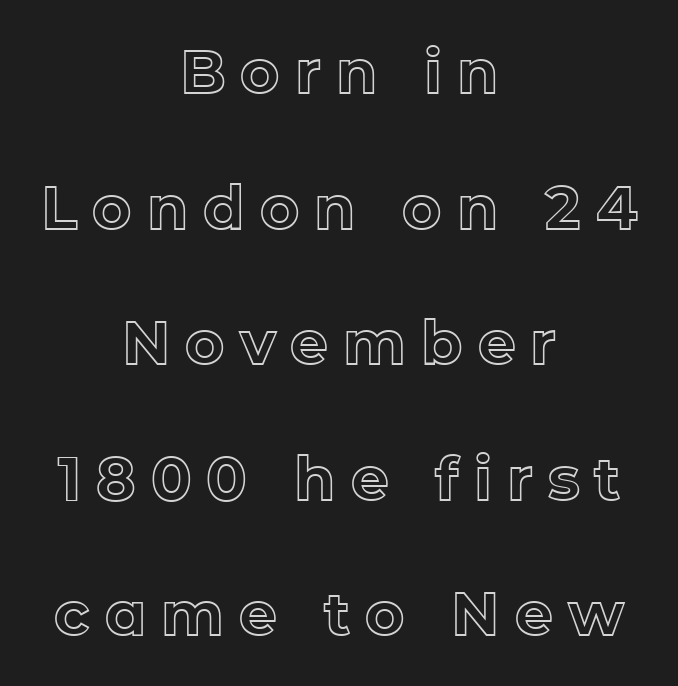
The vertical gap from one line to the next is large. Posture: straight, roman, zero tilt. The letters are spread apart with noticeably loose tracking. Glance below the letters and you will spot only blank space. A student would call this center alignment; a typographer would say set centered. The letters advance in unequal steps, a hallmark of proportional type.
